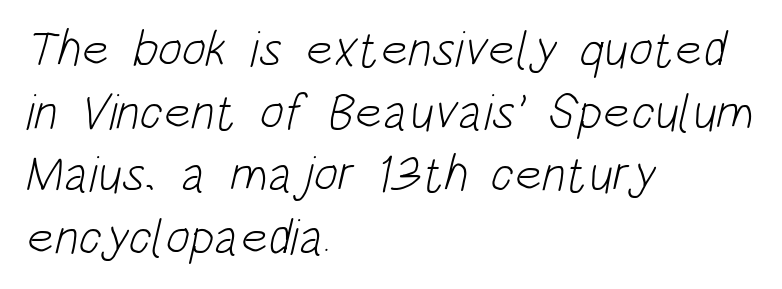
Q: Is the text bold? A: No.
Q: Is the typeface a serif or a sans-serif typeface? A: Sans-serif.
Q: Is the text underlined? A: No.
Q: How is the paragraph aligned? A: Left-aligned.
Q: Is the spacing between letters normal or unusually wide? A: Normal.
Q: Width (condensed, normal, or wide)? A: Condensed.
Q: Stroke contrast? A: Low.
Q: x-height? A: Large.
Q: Monospaced? A: No.
